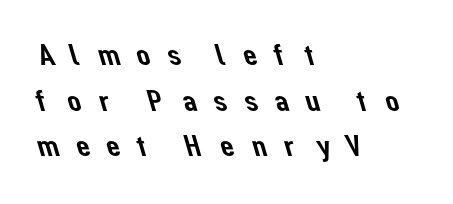
The image shows 31 px sans-serif type; set left-aligned, normal line spacing (1.47x), unusually wide letter spacing (+0.45 em), not underlined; low stroke contrast and a medium x-height.
